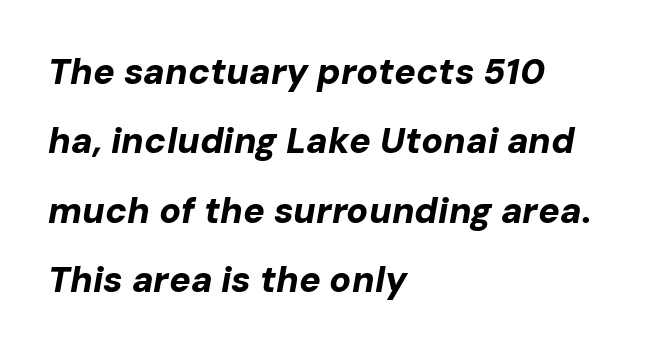
The image shows 36 px bold type, italic (leaning right); set left-aligned, loose line spacing (1.93x), normal letter spacing, not underlined; low stroke contrast and a medium x-height.
